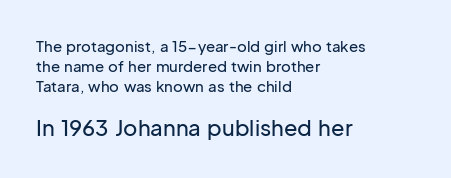
The image shows 22 px text type, upright; set left-aligned, normal line spacing (1.33x), normal letter spacing, not underlined; the second (bottom) block is 1.47x larger.
